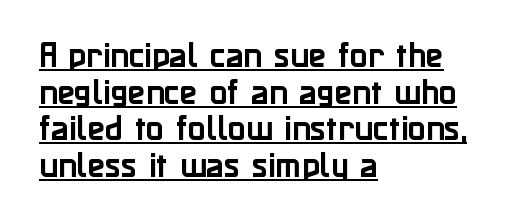
{"serif": "no", "italic": "no", "width": "normal", "stroke_contrast": "low", "x_height": "medium", "monospaced": "no", "underline": "yes", "align": "left", "line_spacing": "normal", "line_spacing_ratio": 1.26, "letter_spacing": "normal", "letter_spacing_em": 0.0, "glyph_px": 29}
